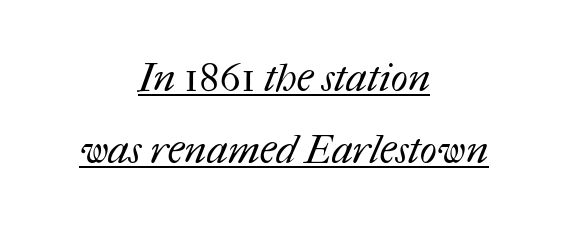
Does a line run under the words? Yes, clearly. This reads as an unemphasized weight, regular at the heaviest. Here the designer chose a conventional face with non-uniform glyph widths. Honestly, the letter spacing is just normal — you wouldn't notice it.
